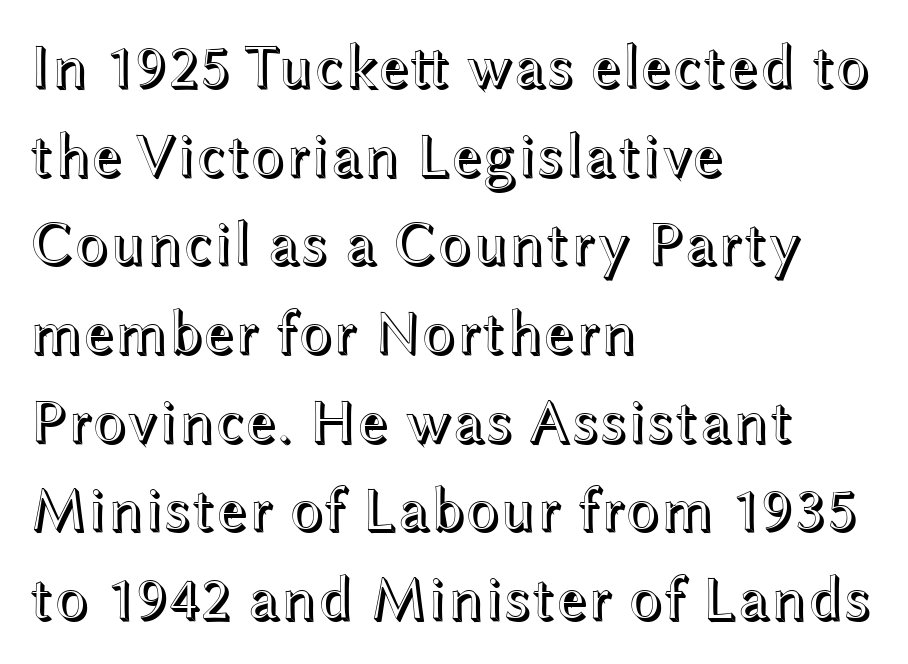
Q: Is the text italic (slanted)? A: No, it is upright.
Q: Is the text underlined? A: No.
Q: How is the paragraph aligned? A: Left-aligned.
Q: Is the spacing between letters normal or unusually wide? A: Normal.
Q: Is the spacing between lines tight, normal or loose? A: Normal.
Q: Width (condensed, normal, or wide)? A: Wide.
Q: x-height? A: Medium.
Q: Monospaced? A: No.
